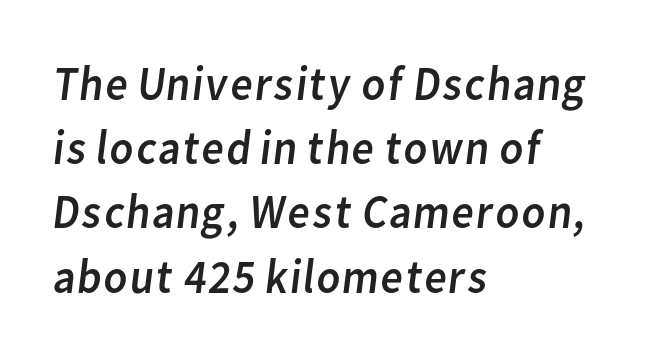
Q: Is the text bold? A: No.
Q: Is the typeface a serif or a sans-serif typeface? A: Sans-serif.
Q: Is the text underlined? A: No.
Q: How is the paragraph aligned? A: Left-aligned.
Q: Is the spacing between letters normal or unusually wide? A: Normal.
Q: Is the spacing between lines tight, normal or loose? A: Normal.
Q: Width (condensed, normal, or wide)? A: Normal.
Q: Stroke contrast? A: Low.
Q: x-height? A: Medium.
Q: Monospaced? A: No.
